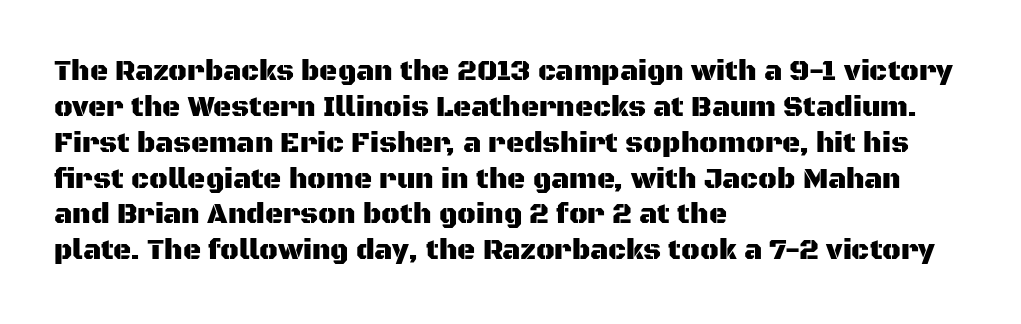
Here the designer chose a conventional face with non-uniform glyph widths. Rows of type keep a routine distance in the vertical direction. Notice how the stems are strictly vertical — no italics here. The rendering keeps characters at their native spacing.
